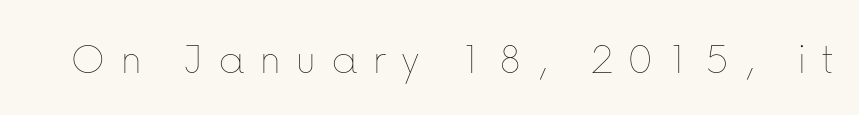
{"italic": "no", "bold": "no", "weight": "thin", "width": "normal", "stroke_contrast": "low", "x_height": "medium", "monospaced": "no", "underline": "no", "letter_spacing": "wide", "letter_spacing_em": 0.3, "glyph_px": 47}
